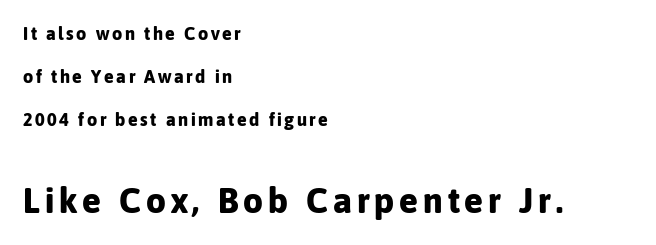
Q: Is the text bold? A: Yes.
Q: Is the text italic (slanted)? A: No, it is upright.
Q: Is the typeface a serif or a sans-serif typeface? A: Sans-serif.
Q: Is the text underlined? A: No.
Q: How is the paragraph aligned? A: Left-aligned.
Q: Is the spacing between lines tight, normal or loose? A: Loose.
Q: Which block of text is set in a larger size, the first (top) or the second (bottom)? A: The second (bottom) one.
Q: Width (condensed, normal, or wide)? A: Normal.
Q: Stroke contrast? A: Low.
Q: x-height? A: Medium.
Q: Monospaced? A: No.
